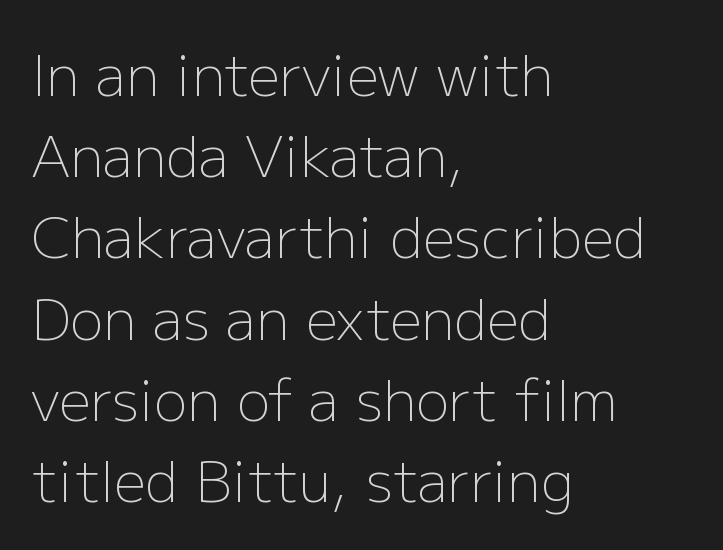
Varying glyph widths throughout — classic text-font behaviour. The lettering holds an erect, upright posture throughout. Letters rest on an invisible, unmarked baseline. Check where the strokes stop: nothing finishes them off — pure sans. Compared with a typical body face, this is equally light or lighter still. Horizontally, the lines are justified to the leading edge only.
